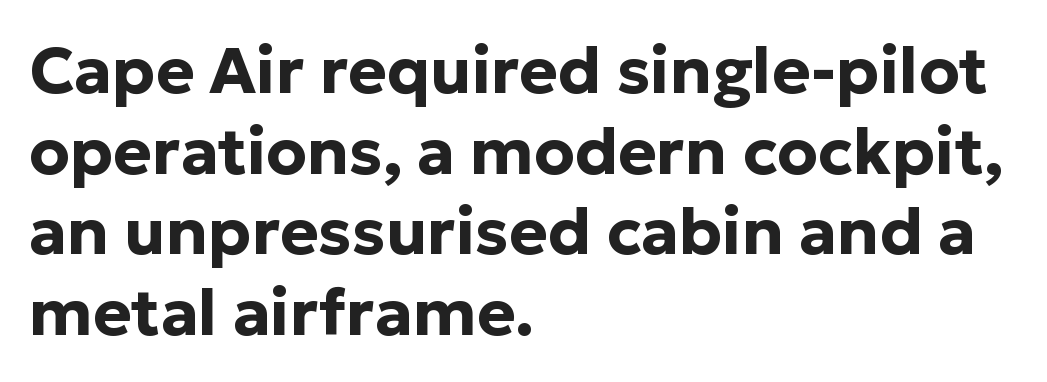
Posture: straight, roman, zero tilt. Clear beneath every line of the passage. Serifs: no, the terminals of the letterforms are clean. The gaps between neighbouring characters are ordinary and unremarkable. Do the characters align in a grid? No, the font is proportional.
